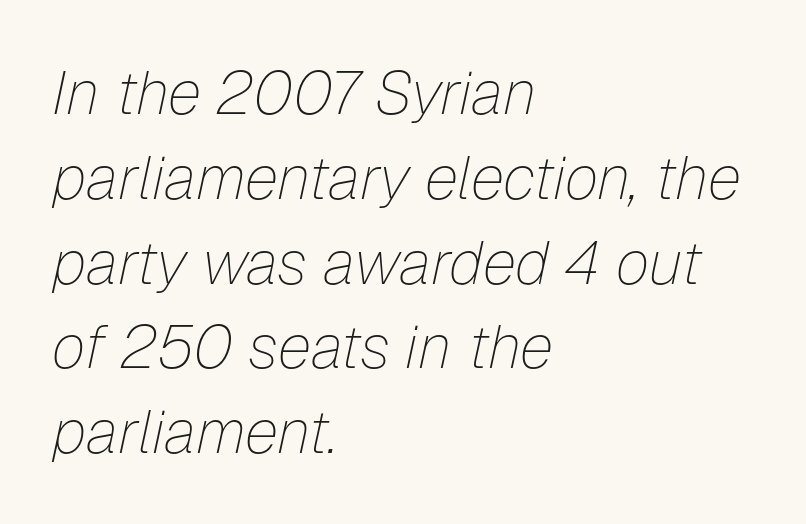
Q: Is the text bold? A: No.
Q: Is the text italic (slanted)? A: Yes, it leans right by about 12 degrees.
Q: Is the text underlined? A: No.
Q: How is the paragraph aligned? A: Left-aligned.
Q: Is the spacing between letters normal or unusually wide? A: Normal.
Q: Is the spacing between lines tight, normal or loose? A: Normal.
Q: Width (condensed, normal, or wide)? A: Normal.
Q: Stroke contrast? A: Low.
Q: x-height? A: Medium.
Q: Monospaced? A: No.
